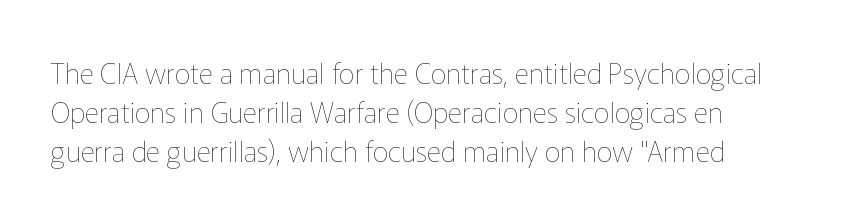
The image shows 28 px thin type, upright; set normal line spacing (1.39x), normal letter spacing, not underlined; low stroke contrast and a medium x-height.
